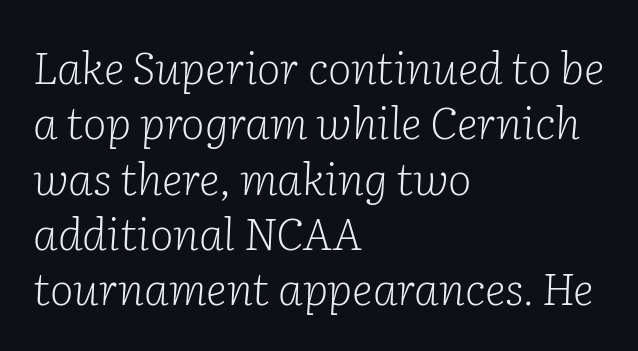
The image shows 45 px light serif type, italic (leaning right); set left-aligned, line spacing 1.23x, normal letter spacing, not underlined; low stroke contrast and a medium x-height.
